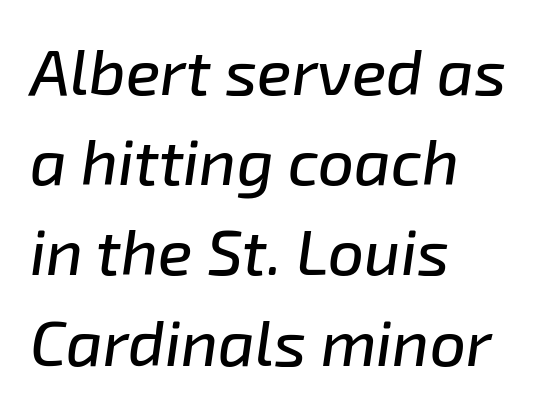
The image shows 64 px text type, italic (leaning right); set left-aligned, normal line spacing (1.41x), normal letter spacing, not underlined; low stroke contrast and a medium x-height.
